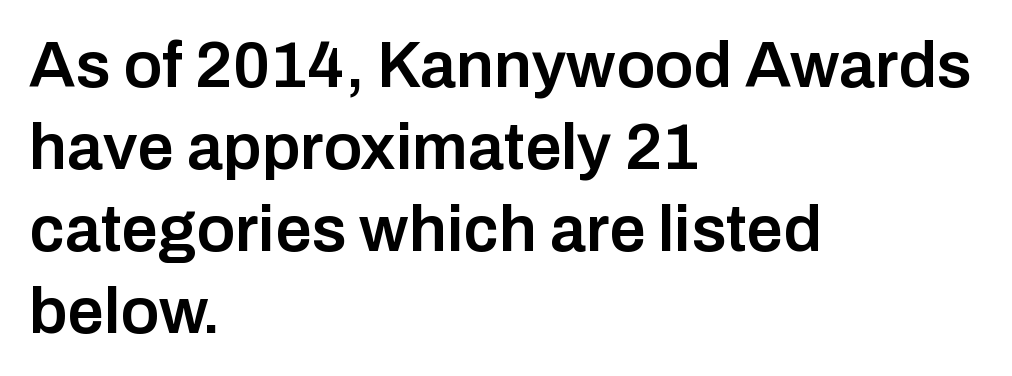
Q: Is the text bold? A: Semi-bold.
Q: Is the text italic (slanted)? A: No, it is upright.
Q: Is the typeface a serif or a sans-serif typeface? A: Sans-serif.
Q: Is the text underlined? A: No.
Q: How is the paragraph aligned? A: Left-aligned.
Q: Is the spacing between letters normal or unusually wide? A: Normal.
Q: Is the spacing between lines tight, normal or loose? A: Normal.
Q: Width (condensed, normal, or wide)? A: Normal.
Q: Stroke contrast? A: Low.
Q: x-height? A: Medium.
Q: Monospaced? A: No.
